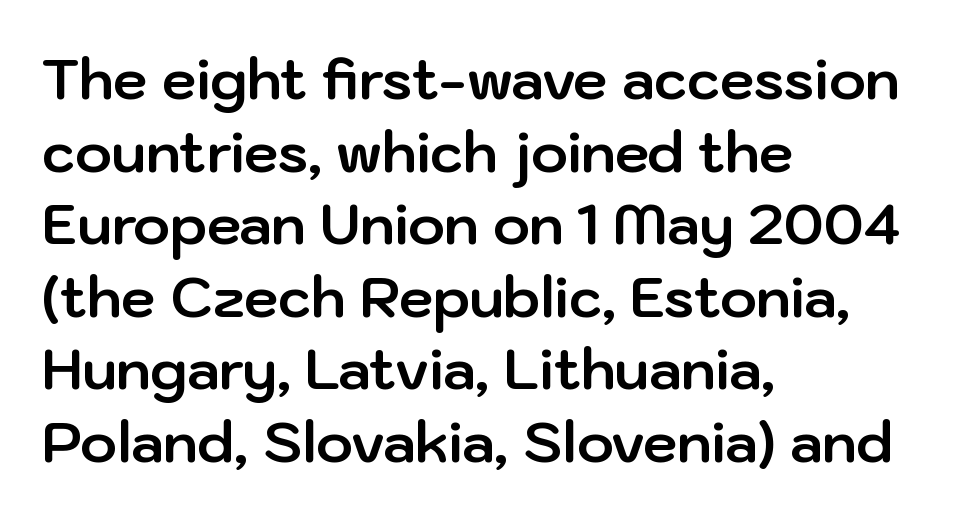
Q: Is the text bold? A: Yes.
Q: Is the text italic (slanted)? A: No, it is upright.
Q: Is the typeface a serif or a sans-serif typeface? A: Sans-serif.
Q: Is the text underlined? A: No.
Q: How is the paragraph aligned? A: Left-aligned.
Q: Is the spacing between letters normal or unusually wide? A: Normal.
Q: Is the spacing between lines tight, normal or loose? A: Normal.
Q: Width (condensed, normal, or wide)? A: Normal.
Q: Stroke contrast? A: Low.
Q: x-height? A: Medium.
Q: Monospaced? A: No.
